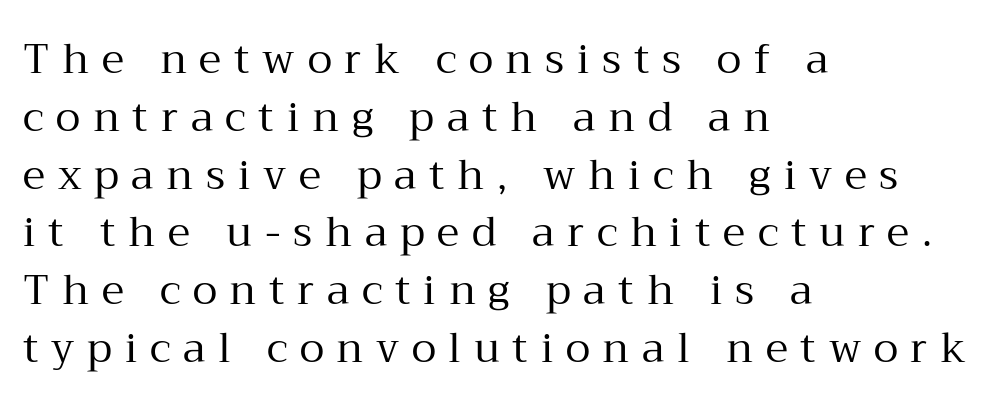
{"serif": "yes", "italic": "no", "bold": "no", "weight": "regular", "width": "normal", "stroke_contrast": "medium", "x_height": "medium", "monospaced": "no", "underline": "no", "align": "left", "line_spacing": "normal", "line_spacing_ratio": 1.41, "letter_spacing": "wide", "letter_spacing_em": 0.31, "glyph_px": 41}
